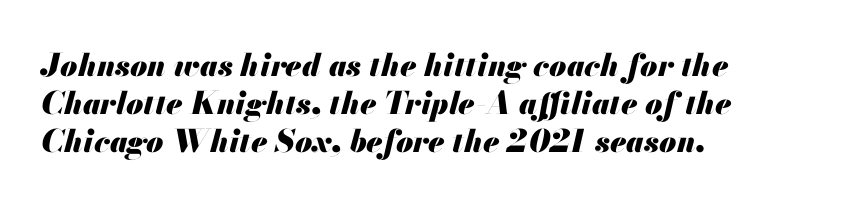
{"italic": "yes", "lean": "right", "slant_degrees": 13, "bold": "yes", "weight": "heavy", "width": "normal", "stroke_contrast": "medium", "x_height": "small", "monospaced": "no", "underline": "no", "align": "left", "line_spacing_ratio": 1.23, "letter_spacing": "normal", "letter_spacing_em": 0.0, "glyph_px": 31}
